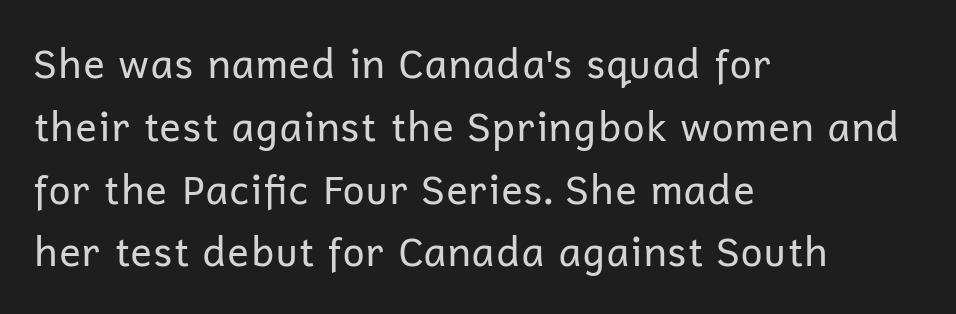
Q: Is the text bold? A: No.
Q: Is the text italic (slanted)? A: No, it is upright.
Q: Is the typeface a serif or a sans-serif typeface? A: Sans-serif.
Q: Is the text underlined? A: No.
Q: How is the paragraph aligned? A: Left-aligned.
Q: Is the spacing between letters normal or unusually wide? A: Normal.
Q: Is the spacing between lines tight, normal or loose? A: Normal.
Q: Width (condensed, normal, or wide)? A: Normal.
Q: Stroke contrast? A: Low.
Q: x-height? A: Medium.
Q: Monospaced? A: No.
